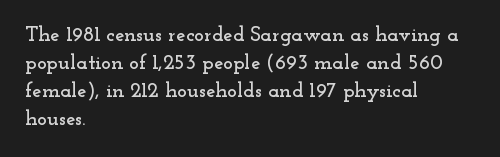
Q: Is the text italic (slanted)? A: No, it is upright.
Q: Is the text underlined? A: No.
Q: How is the paragraph aligned? A: Left-aligned.
Q: Is the spacing between letters normal or unusually wide? A: Normal.
Q: Is the spacing between lines tight, normal or loose? A: Normal.
